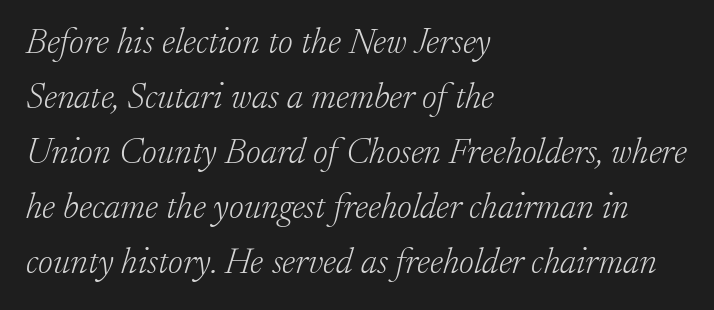
{"serif": "yes", "italic": "yes", "lean": "right", "slant_degrees": 17, "bold": "no", "weight": "light", "width": "normal", "stroke_contrast": "low", "x_height": "small", "monospaced": "no", "underline": "no", "align": "left", "line_spacing": "normal", "line_spacing_ratio": 1.53, "letter_spacing": "normal", "letter_spacing_em": 0.0, "glyph_px": 36}
